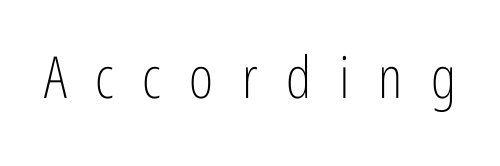
The letters look calm and open, with moderate or lighter stems. It's the straight-up-and-down kind of type. The specimen omits any rule beneath the text block's lines. Caption: expanded tracking, letters set apart. The letters advance in unequal steps, a hallmark of proportional type.
